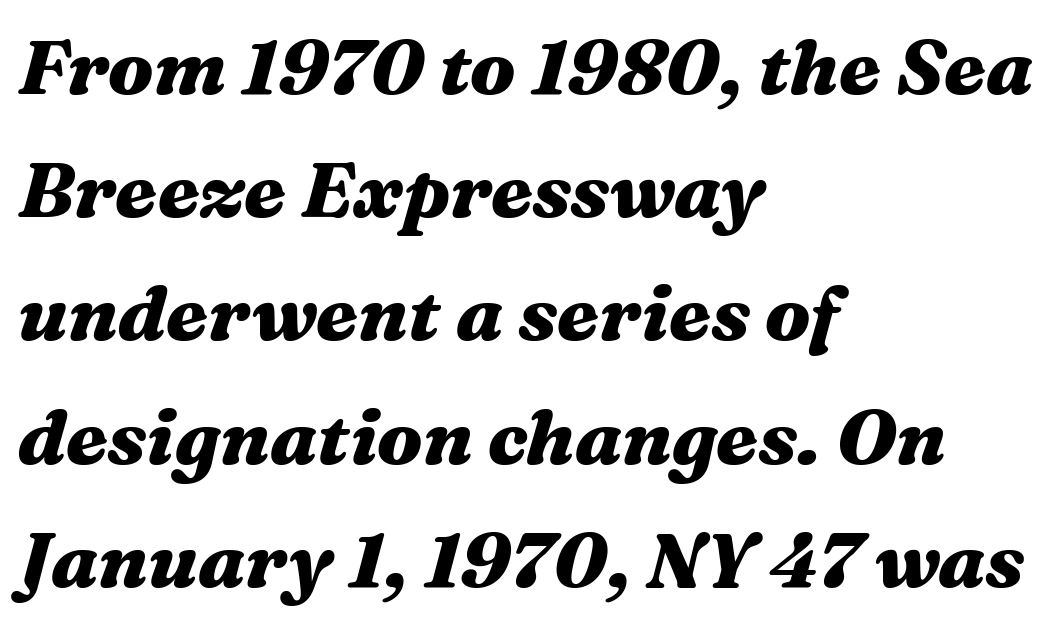
The image shows 77 px heavy, wide type, italic (leaning right); set left-aligned, normal line spacing (1.6x), normal letter spacing, not underlined; medium stroke contrast and a medium x-height.
